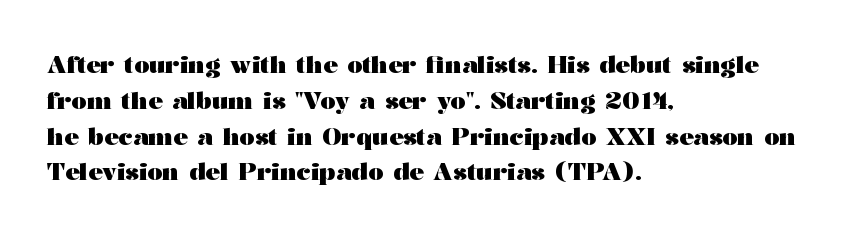
The image shows 24 px bold type, upright; set left-aligned, normal line spacing (1.49x), normal letter spacing, not underlined.
